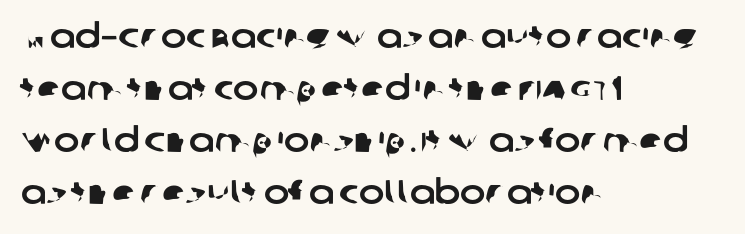
Q: Is the typeface a serif or a sans-serif typeface? A: Sans-serif.
Q: Is the text underlined? A: No.
Q: How is the paragraph aligned? A: Left-aligned.
Q: Is the spacing between letters normal or unusually wide? A: Normal.
Q: Is the spacing between lines tight, normal or loose? A: Normal.
Q: Width (condensed, normal, or wide)? A: Normal.
Q: Stroke contrast? A: Low.
Q: x-height? A: Large.
Q: Monospaced? A: No.
